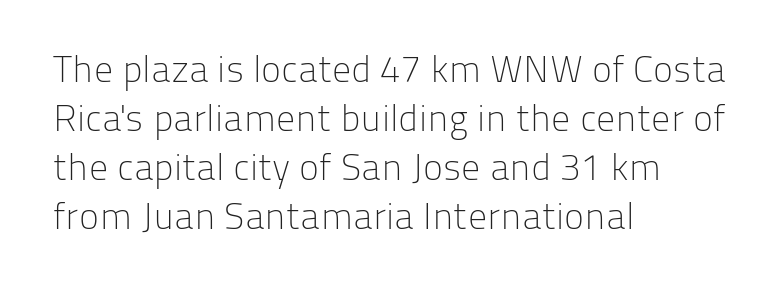
{"serif": "no", "italic": "no", "bold": "no", "weight": "light", "width": "normal", "stroke_contrast": "low", "x_height": "medium", "monospaced": "no", "underline": "no", "align": "left", "line_spacing": "normal", "line_spacing_ratio": 1.29, "letter_spacing": "normal", "letter_spacing_em": 0.0, "glyph_px": 38}
